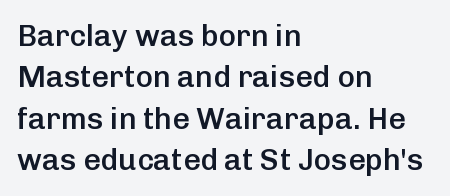
{"serif": "no", "italic": "no", "bold": "semi", "weight": "semibold", "width": "normal", "stroke_contrast": "low", "x_height": "medium", "monospaced": "no", "underline": "no", "align": "left", "line_spacing": "normal", "line_spacing_ratio": 1.38, "letter_spacing": "normal", "letter_spacing_em": 0.0, "glyph_px": 30}
